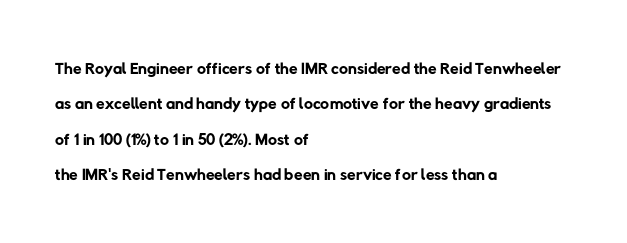
The image shows 25 px text type; set left-aligned, normal line spacing (1.42x), normal letter spacing, not underlined.
